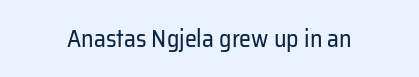
Is the stroke heavy? The answer is a plain regular-or-lighter. Every row of glyphs is offset so its center matches the block's center. There is no visible air inserted between adjacent glyphs. Characters remain perfectly vertical along every line. Quick note: underline off.
